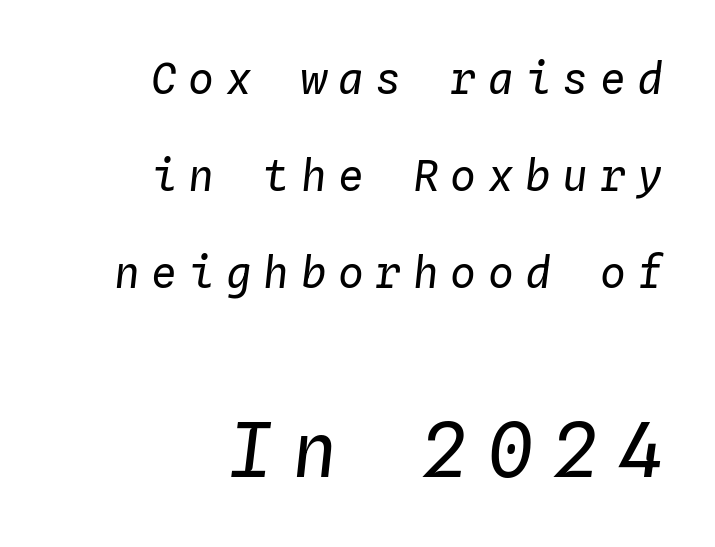
The image shows 75 px regular-weight type, italic (leaning right), monospaced; set right-aligned, loose line spacing (2.26x), unusually wide letter spacing (+0.27 em), not underlined; the second (bottom) block is 1.74x larger; low stroke contrast and a medium x-height.
